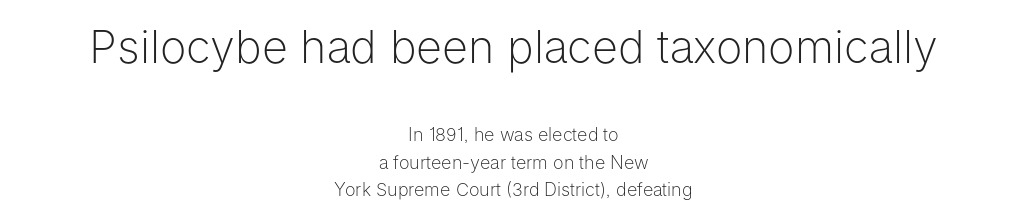
The image shows 45 px light sans-serif type, upright; set centered, normal line spacing (1.52x), normal letter spacing, not underlined; the first (top) block is 2.5x larger; low stroke contrast and a medium x-height.
